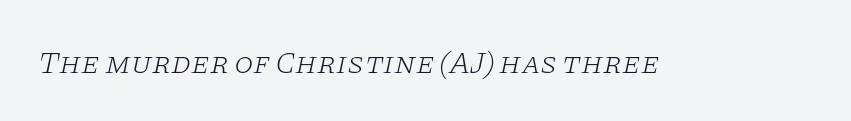
Q: Is the text bold? A: No.
Q: Is the text italic (slanted)? A: Yes, it leans right by about 11 degrees.
Q: Is the typeface a serif or a sans-serif typeface? A: Serif.
Q: Is the text underlined? A: No.
Q: Is the spacing between letters normal or unusually wide? A: Normal.
Q: Width (condensed, normal, or wide)? A: Wide.
Q: Stroke contrast? A: Low.
Q: x-height? A: Large.
Q: Monospaced? A: No.
